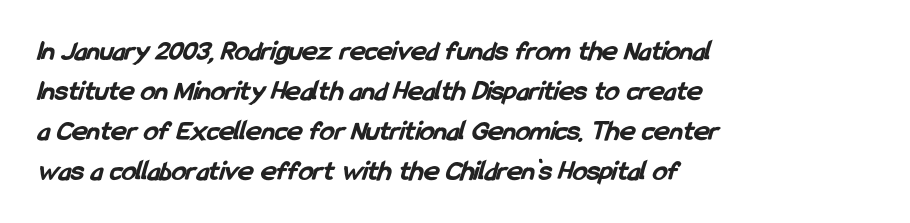
The image shows 29 px bold, condensed sans-serif type; set left-aligned, normal line spacing (1.38x), normal letter spacing, not underlined; low stroke contrast and a medium x-height.
